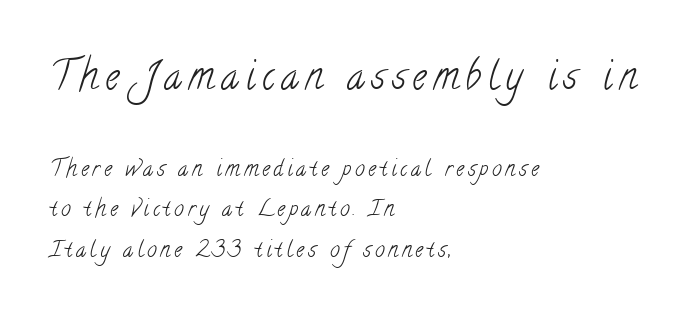
Q: Is the text bold? A: No.
Q: Is the typeface a serif or a sans-serif typeface? A: Serif.
Q: Is the text underlined? A: No.
Q: How is the paragraph aligned? A: Left-aligned.
Q: Which block of text is set in a larger size, the first (top) or the second (bottom)? A: The first (top) one.
Q: Width (condensed, normal, or wide)? A: Condensed.
Q: Stroke contrast? A: Low.
Q: x-height? A: Small.
Q: Monospaced? A: No.
